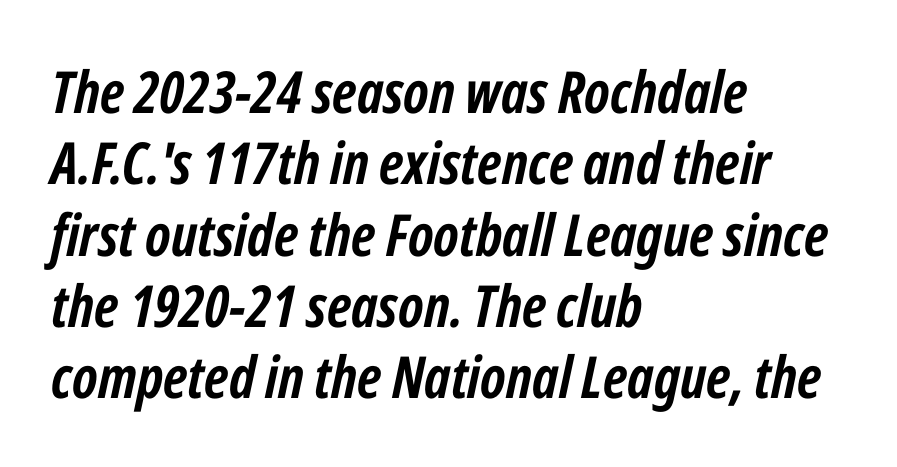
{"italic": "yes", "lean": "right", "slant_degrees": 12, "bold": "yes", "weight": "semibold", "width": "condensed", "stroke_contrast": "low", "x_height": "medium", "monospaced": "no", "underline": "no", "align": "left", "line_spacing_ratio": 1.23, "letter_spacing": "normal", "letter_spacing_em": 0.0, "glyph_px": 58}
